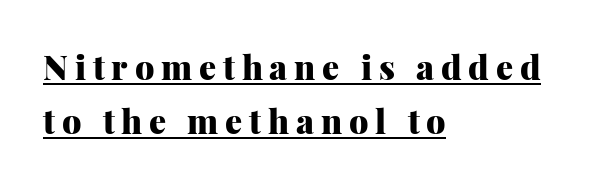
The image shows 34 px heavy serif type, upright; set left-aligned, normal line spacing (1.6x), unusually wide letter spacing (+0.2 em), underlined; medium stroke contrast and a medium x-height.
